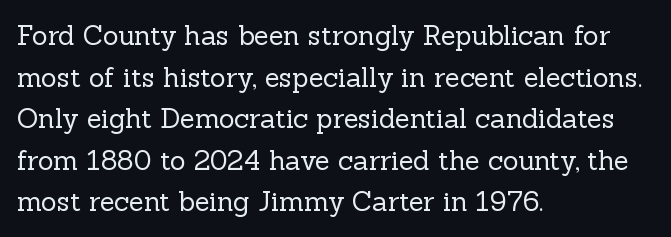
This sample uses an upright cut, with every glyph sitting square on the baseline. Lines of text with bare space underneath. The setting favours the left margin, as ordinary paragraphs usually do. Leading: standard. The typesetting does not lean heavy: it is not bold. You could call the tracking neutral — neither tight nor loose.
